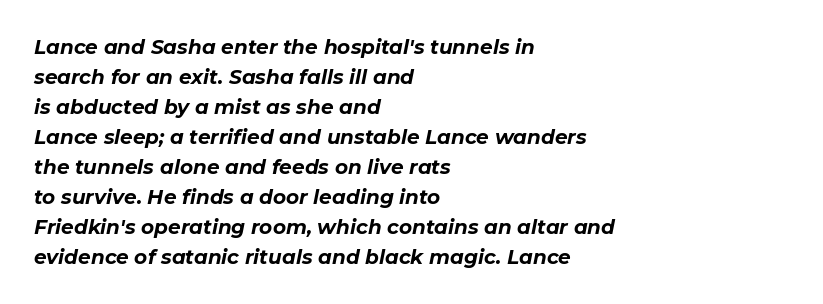
The image shows 20 px bold type, italic (leaning right); set left-aligned, normal line spacing (1.5x), normal letter spacing, not underlined.
